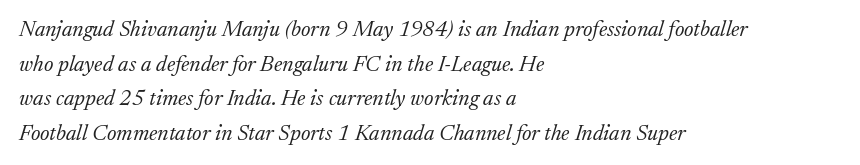
Q: Is the text bold? A: No.
Q: Is the text italic (slanted)? A: Yes, it leans right by about 17 degrees.
Q: Is the text underlined? A: No.
Q: How is the paragraph aligned? A: Left-aligned.
Q: Is the spacing between letters normal or unusually wide? A: Normal.
Q: Is the spacing between lines tight, normal or loose? A: Normal.
